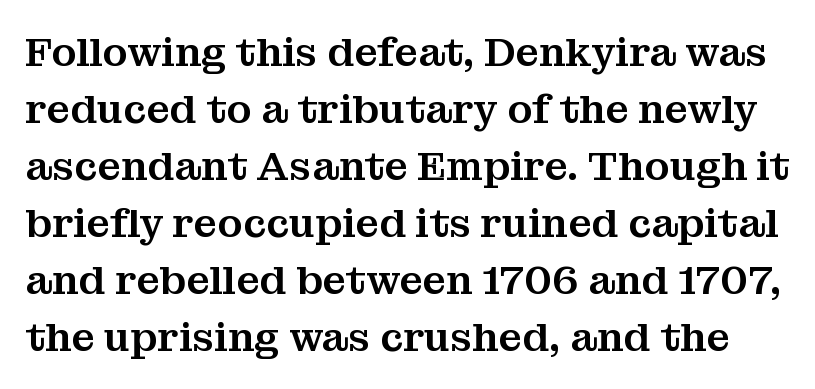
{"serif": "yes", "italic": "no", "width": "normal", "stroke_contrast": "medium", "x_height": "medium", "monospaced": "no", "underline": "no", "line_spacing": "normal", "line_spacing_ratio": 1.39, "letter_spacing": "normal", "letter_spacing_em": 0.0, "glyph_px": 41}
